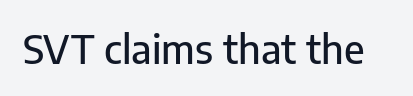
{"serif": "no", "italic": "no", "width": "normal", "stroke_contrast": "low", "x_height": "medium", "monospaced": "no", "underline": "no", "letter_spacing": "normal", "letter_spacing_em": 0.0, "glyph_px": 39}
